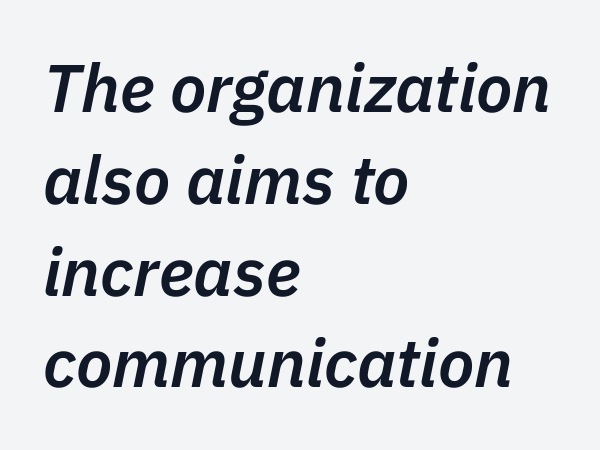
The image shows 67 px semibold type, italic (leaning right); set left-aligned, normal line spacing (1.37x), normal letter spacing, not underlined; low stroke contrast and a medium x-height.
